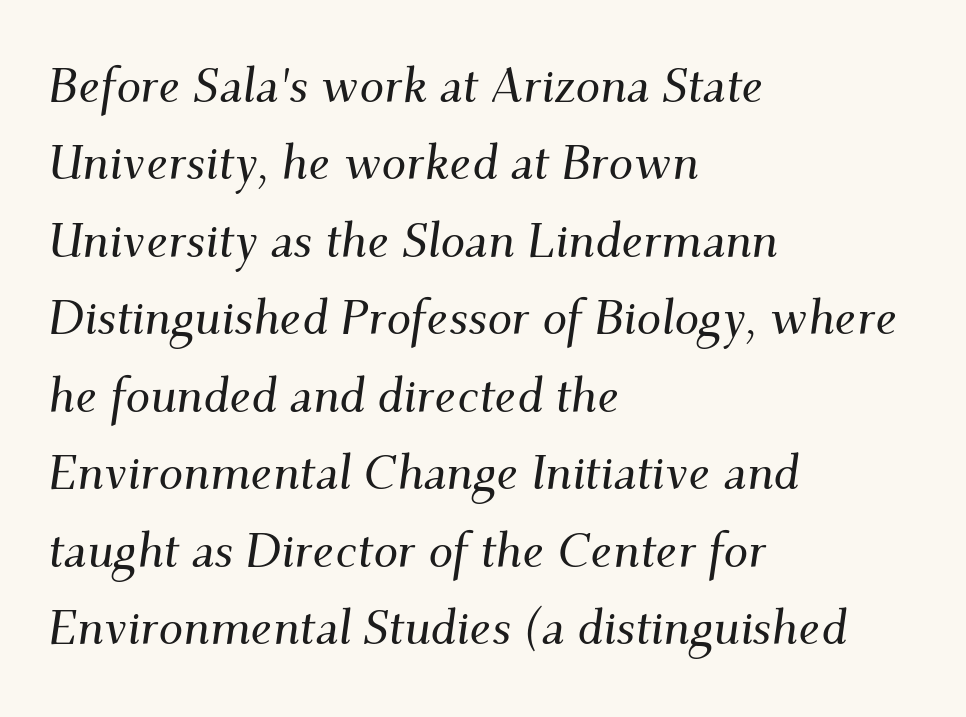
The image shows 49 px serif type, italic (leaning right); set left-aligned, normal line spacing (1.58x), normal letter spacing, not underlined; medium stroke contrast and a small x-height.
